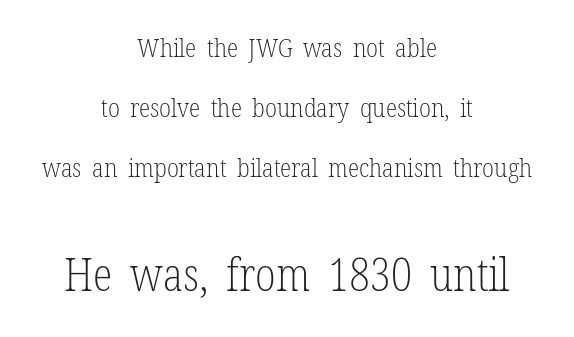
{"serif": "yes", "italic": "no", "bold": "no", "weight": "light", "width": "condensed", "stroke_contrast": "low", "x_height": "medium", "monospaced": "no", "underline": "no", "align": "center", "line_spacing": "loose", "line_spacing_ratio": 2.3, "letter_spacing": "normal", "letter_spacing_em": 0.0, "larger_block": "second", "size_ratio": 1.73, "glyph_px": 45}
